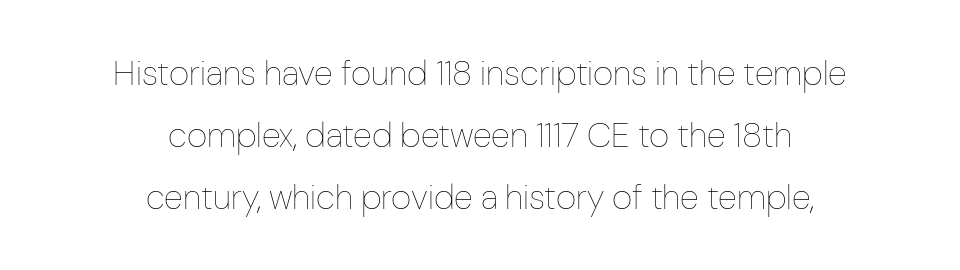
{"italic": "no", "bold": "no", "weight": "thin", "width": "condensed", "stroke_contrast": "low", "x_height": "medium", "monospaced": "no", "underline": "no", "align": "center", "line_spacing_ratio": 1.77, "letter_spacing": "normal", "letter_spacing_em": 0.0, "glyph_px": 35}
